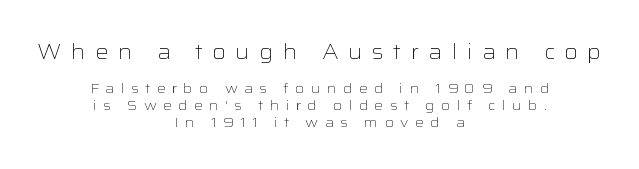
The image shows 21 px text type, upright; set centered, line spacing 1.2x, unusually wide letter spacing (+0.45 em), not underlined; the first (top) block is 1.5x larger.
